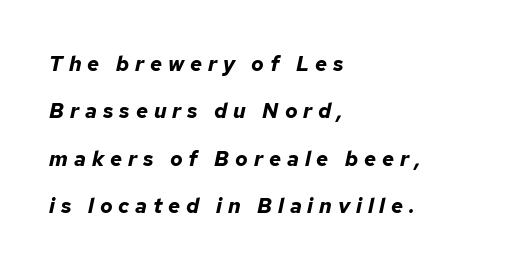
A bare baseline throughout the passage. The lettering tilts uniformly, giving the passage an italic look. Plenty of ink on the page — the face is bold. Left-aligned paragraph, ragged on the right.
